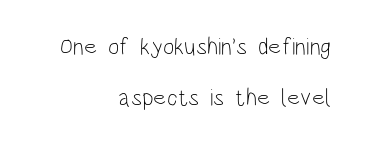
The image shows 24 px text type, upright; set right-aligned, loose line spacing (2.11x), normal letter spacing, not underlined.
